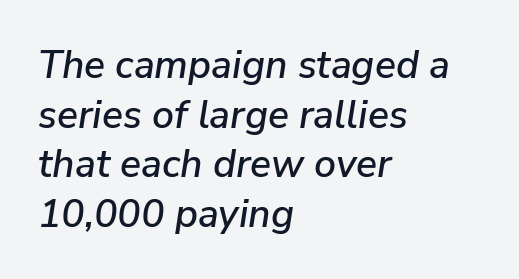
The image shows 39 px text type, italic (leaning right); set left-aligned, normal line spacing (1.27x), normal letter spacing, not underlined; low stroke contrast and a medium x-height.
